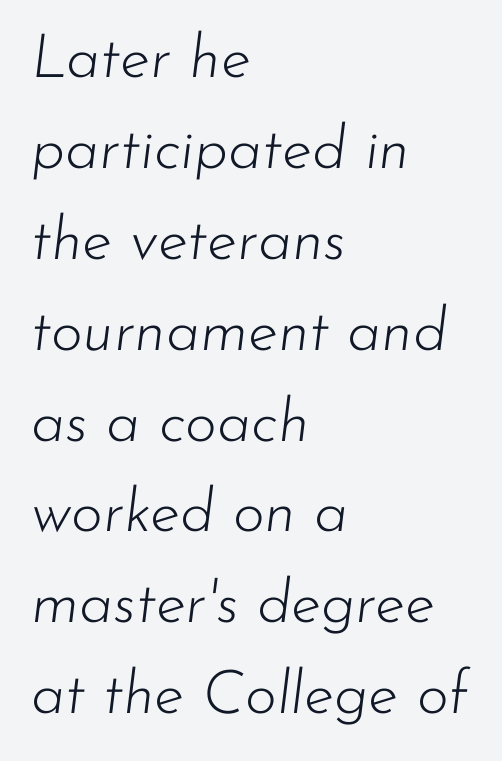
{"italic": "yes", "lean": "right", "slant_degrees": 7, "bold": "no", "weight": "light", "width": "normal", "stroke_contrast": "low", "x_height": "small", "monospaced": "no", "underline": "no", "align": "left", "line_spacing": "normal", "line_spacing_ratio": 1.49, "letter_spacing": "normal", "letter_spacing_em": 0.0, "glyph_px": 61}
